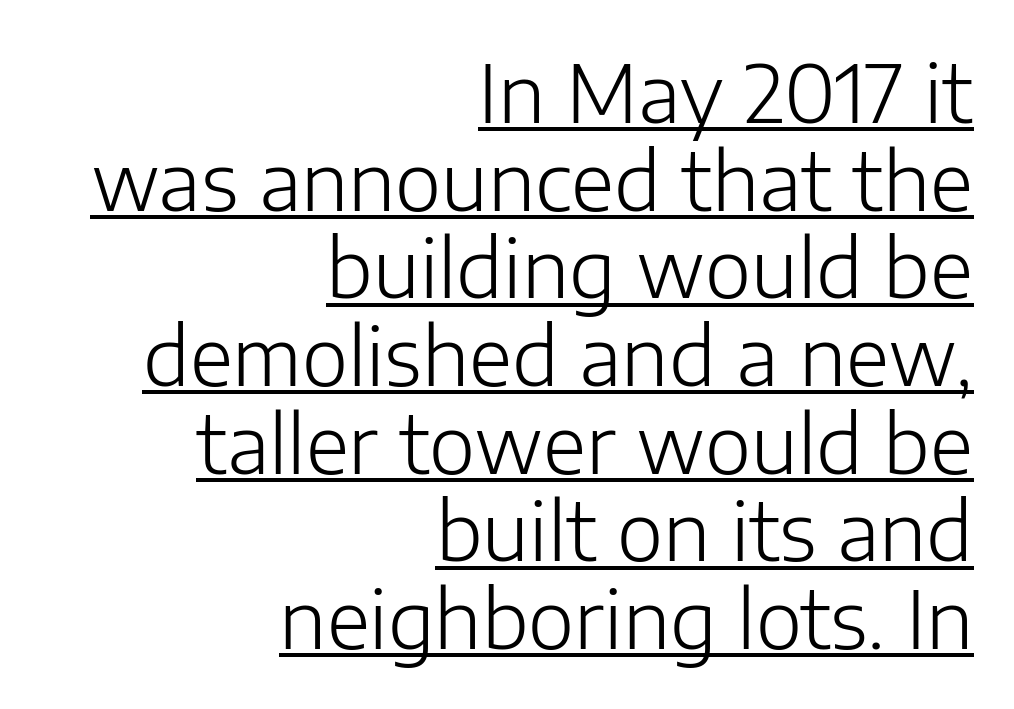
{"serif": "no", "italic": "no", "bold": "no", "weight": "light", "width": "normal", "stroke_contrast": "low", "x_height": "medium", "monospaced": "no", "underline": "yes", "align": "right", "line_spacing": "tight", "line_spacing_ratio": 1.11, "letter_spacing": "normal", "letter_spacing_em": 0.0, "glyph_px": 79}
